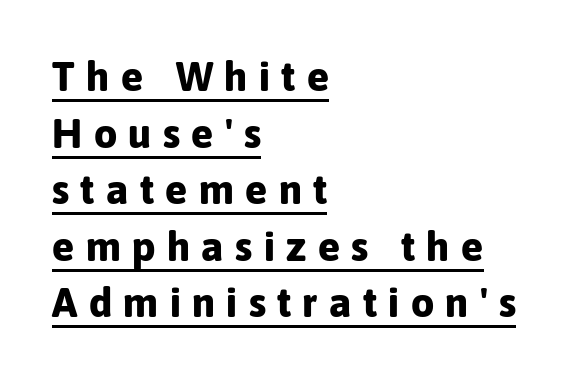
Q: Is the text bold? A: Yes.
Q: Is the text italic (slanted)? A: No, it is upright.
Q: Is the typeface a serif or a sans-serif typeface? A: Sans-serif.
Q: Is the text underlined? A: Yes.
Q: How is the paragraph aligned? A: Left-aligned.
Q: Is the spacing between letters normal or unusually wide? A: Unusually wide.
Q: Is the spacing between lines tight, normal or loose? A: Normal.
Q: Width (condensed, normal, or wide)? A: Normal.
Q: Stroke contrast? A: Low.
Q: x-height? A: Medium.
Q: Monospaced? A: No.
